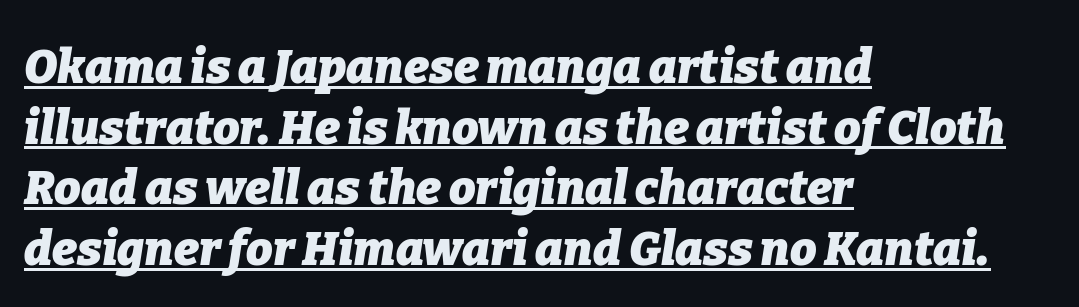
In terms of leading, this rendering sits right in the middle. The passage shown is underscored from start to finish. The face used here is rendered with its standard letterfit. A classic flush-left, rag-right setting is used for this passage.
